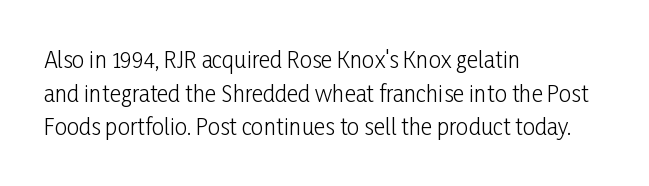
The image shows 22 px text type, upright; set left-aligned, normal line spacing (1.53x), normal letter spacing, not underlined.
